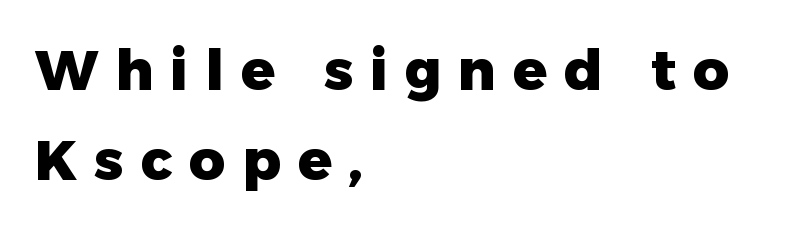
The image shows 56 px heavy sans-serif type, upright; set left-aligned, normal line spacing (1.6x), unusually wide letter spacing (+0.3 em), not underlined; low stroke contrast and a medium x-height.
